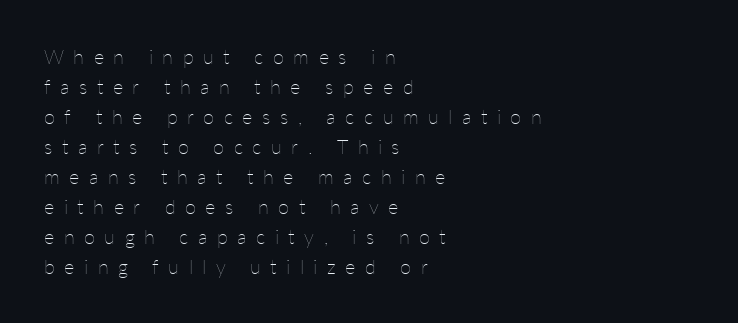
The image shows 20 px text type, upright; set left-aligned, normal line spacing (1.5x), unusually wide letter spacing (+0.47 em), not underlined.
